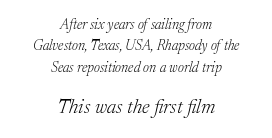
Default kerning and tracking; the words read as compact shapes. In this sample the second text group is rendered at the bigger scale. Underline: absent. Where is the straight margin? There isn't one; the lines are centered.
